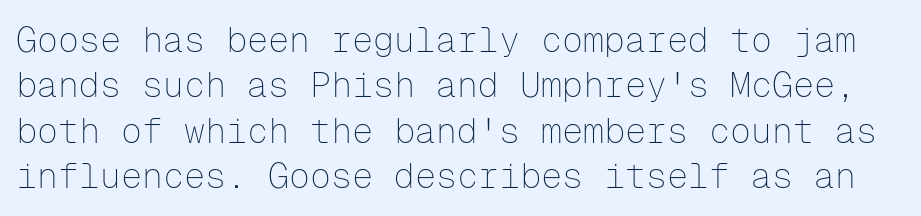
{"serif": "no", "italic": "no", "bold": "no", "weight": "thin", "width": "normal", "stroke_contrast": "low", "x_height": "medium", "monospaced": "yes", "underline": "no", "line_spacing": "normal", "line_spacing_ratio": 1.3, "letter_spacing": "normal", "letter_spacing_em": 0.0, "glyph_px": 35}
